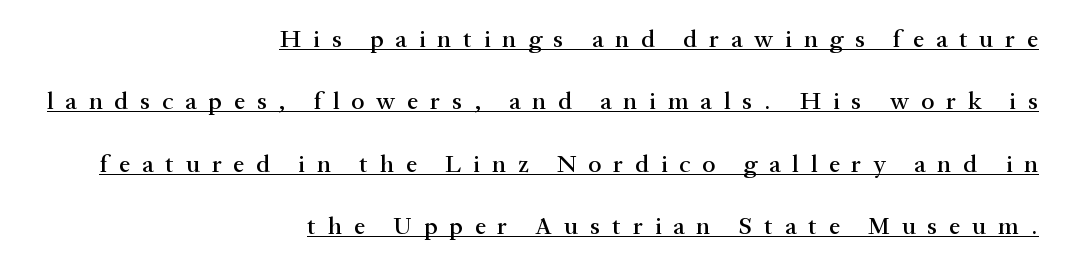
Q: Is the text italic (slanted)? A: No, it is upright.
Q: Is the text underlined? A: Yes.
Q: How is the paragraph aligned? A: Right-aligned.
Q: Is the spacing between letters normal or unusually wide? A: Unusually wide.
Q: Is the spacing between lines tight, normal or loose? A: Loose.
